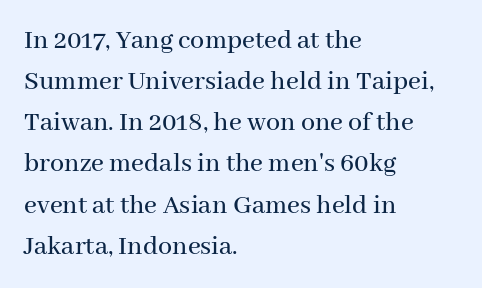
{"serif": "yes", "italic": "no", "width": "normal", "stroke_contrast": "medium", "x_height": "medium", "monospaced": "no", "underline": "no", "align": "left", "line_spacing": "normal", "line_spacing_ratio": 1.47, "letter_spacing": "normal", "letter_spacing_em": 0.0, "glyph_px": 28}
